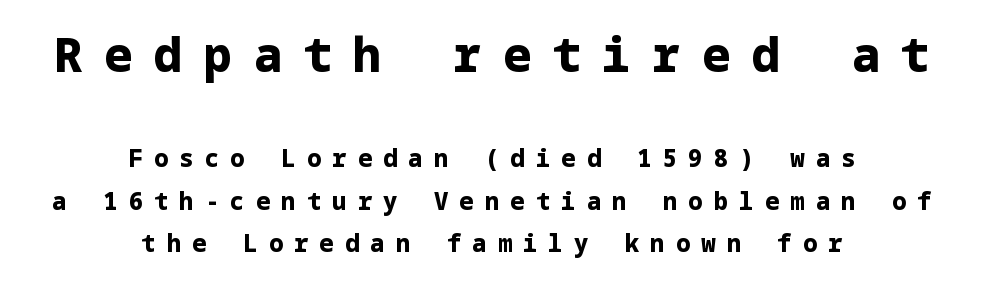
Q: Is the text bold? A: Yes.
Q: Is the text italic (slanted)? A: No, it is upright.
Q: Is the typeface a serif or a sans-serif typeface? A: Sans-serif.
Q: Is the text underlined? A: No.
Q: How is the paragraph aligned? A: Centered.
Q: Is the spacing between letters normal or unusually wide? A: Unusually wide.
Q: Which block of text is set in a larger size, the first (top) or the second (bottom)? A: The first (top) one.
Q: Width (condensed, normal, or wide)? A: Normal.
Q: Stroke contrast? A: Low.
Q: x-height? A: Medium.
